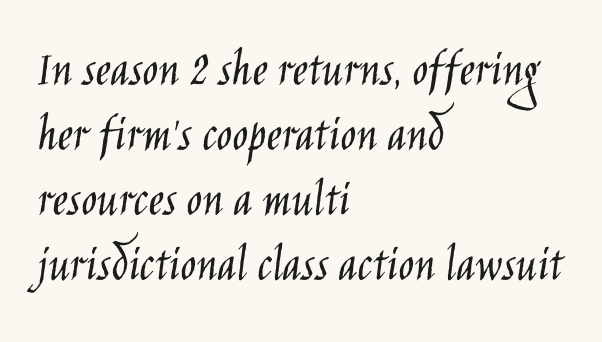
Q: Is the text bold? A: No.
Q: Is the text italic (slanted)? A: Yes.
Q: Is the typeface a serif or a sans-serif typeface? A: Sans-serif.
Q: Is the text underlined? A: No.
Q: How is the paragraph aligned? A: Left-aligned.
Q: Is the spacing between letters normal or unusually wide? A: Normal.
Q: Is the spacing between lines tight, normal or loose? A: Normal.
Q: Width (condensed, normal, or wide)? A: Condensed.
Q: Stroke contrast? A: Low.
Q: x-height? A: Large.
Q: Monospaced? A: No.
